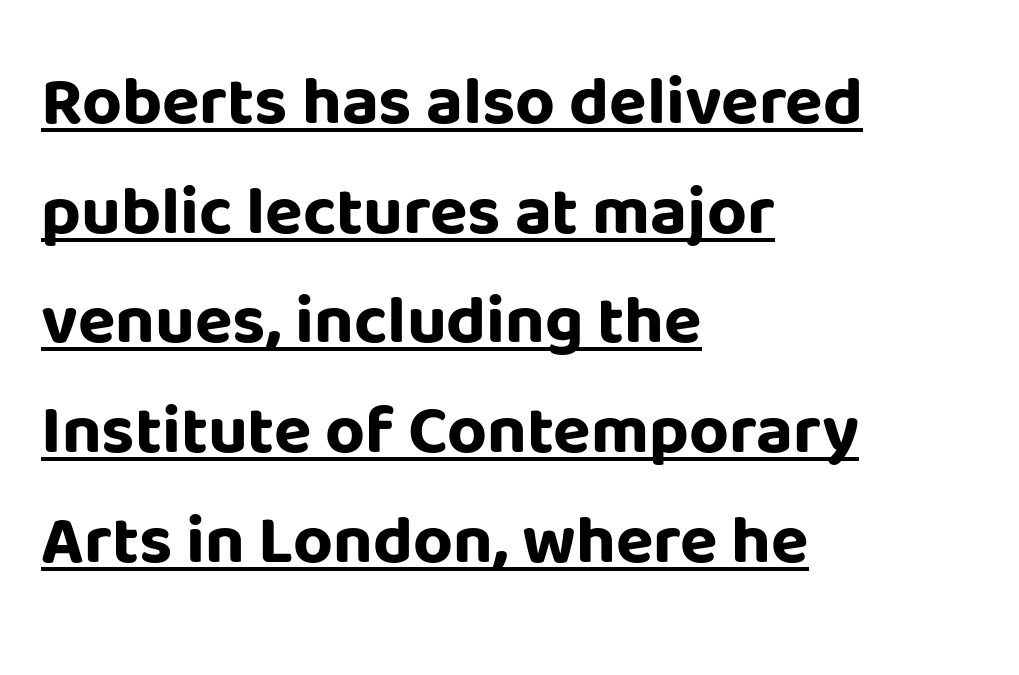
Posture: straight, roman, zero tilt. Every row of glyphs begins at an identical x-position on the left. Emphasis by weight is at full strength: bold. This rendering leaves character spacing at its baseline value. Is this a fixed-width face? No — the glyphs have proportional, varying widths.
